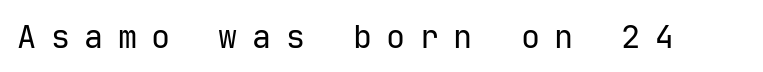
The image shows 32 px regular-weight sans-serif type, upright; set unusually wide letter spacing (+0.45 em), not underlined; low stroke contrast and a medium x-height.
